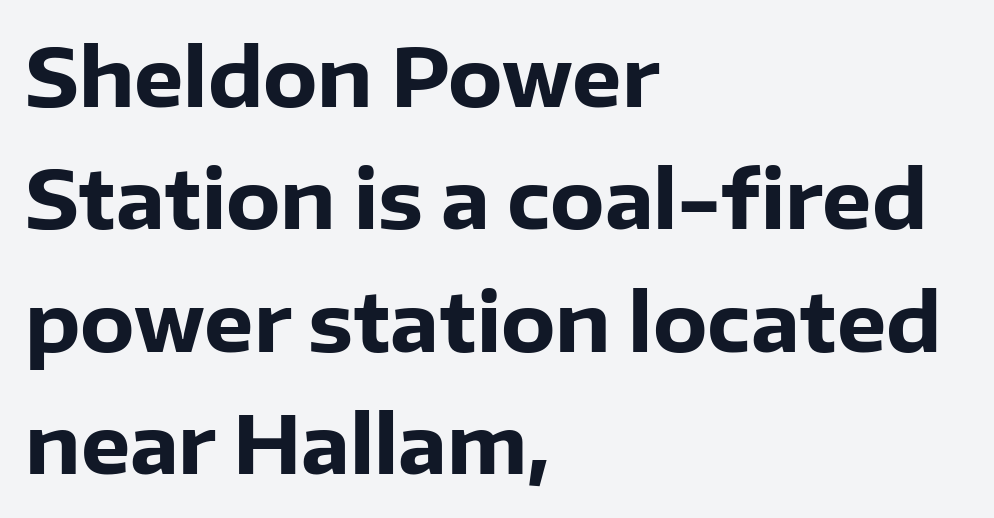
Proportional: the letters do not fall into vertical columns. The type is set solid horizontally, with unmodified tracking. These lines were composed using upright roman letters. Notice how descenders clear the ascenders below comfortably — that's standard leading.
